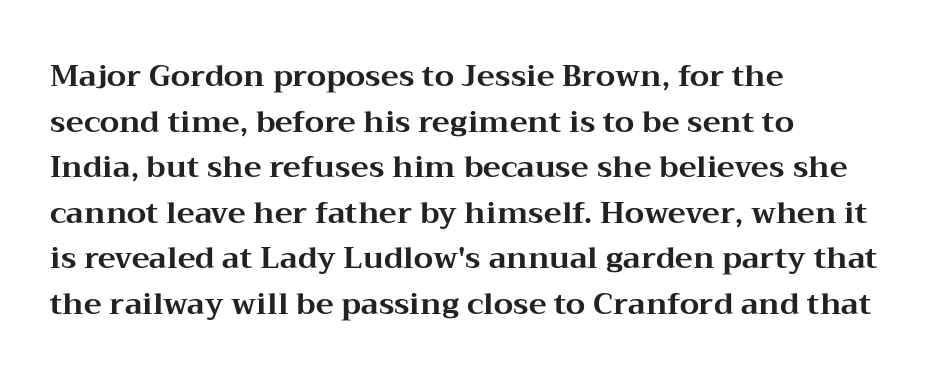
Strokes here are thick enough to call this a true bold. Tracking value appears to be zero — textbook default spacing. Descender tails drop into unmarked territory. One glance says typical: line gaps are just what's usual.
